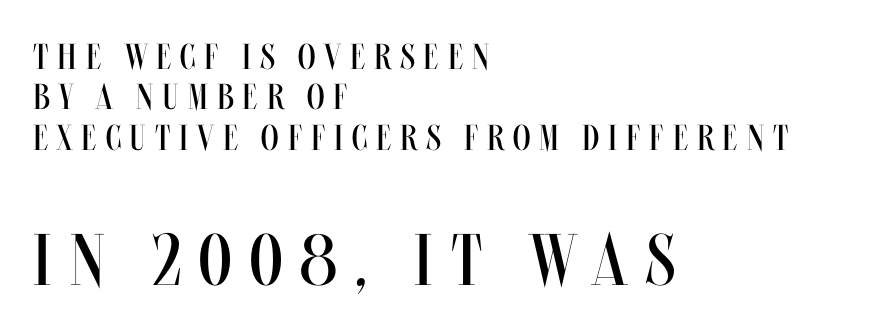
Honestly, the rows look squashed on top of each other. The strip under each line holds only bare page. In this sample the second text group is rendered at the bigger scale. Does extra space separate the letters? Yes, quite a lot of it. You can tell it's not italic because the verticals are truly vertical. The rendering uses natural spacing where letterforms have individual widths.
